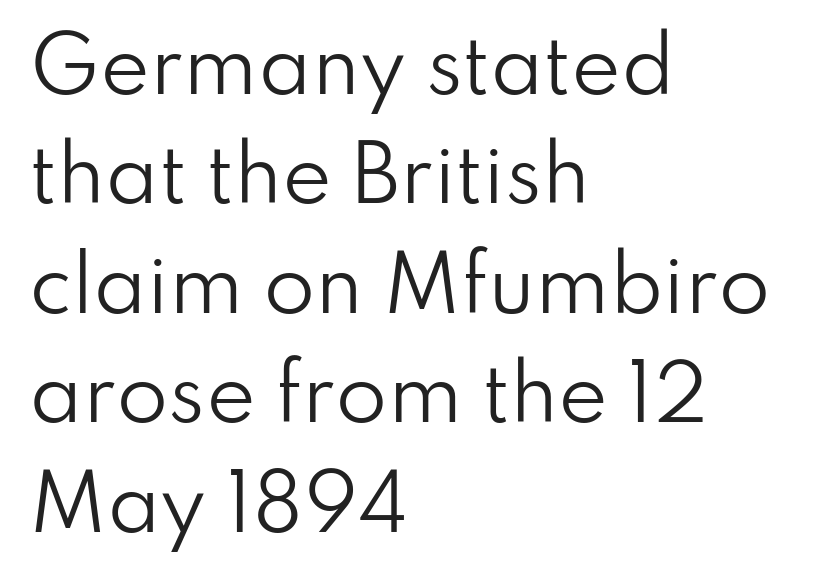
Q: Is the text bold? A: No.
Q: Is the text italic (slanted)? A: No, it is upright.
Q: Is the typeface a serif or a sans-serif typeface? A: Sans-serif.
Q: Is the text underlined? A: No.
Q: How is the paragraph aligned? A: Left-aligned.
Q: Is the spacing between letters normal or unusually wide? A: Normal.
Q: Is the spacing between lines tight, normal or loose? A: Normal.
Q: Width (condensed, normal, or wide)? A: Normal.
Q: Stroke contrast? A: Low.
Q: x-height? A: Small.
Q: Monospaced? A: No.
